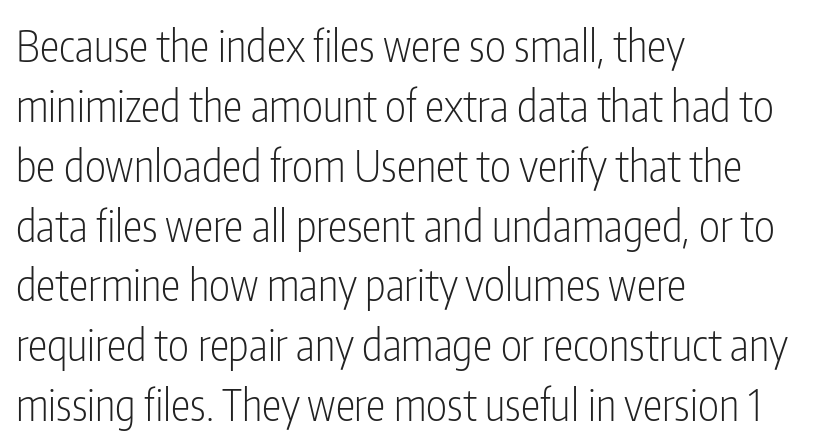
Nope, no serifs anywhere on these letters. Does the copy run flush right? No — it runs flush left. Proportional: the letters do not fall into vertical columns. The gap between lines stays unmarked. This is not heavy type; no bold has been used. Standard letterfit; no display-style spreading of the glyphs.
